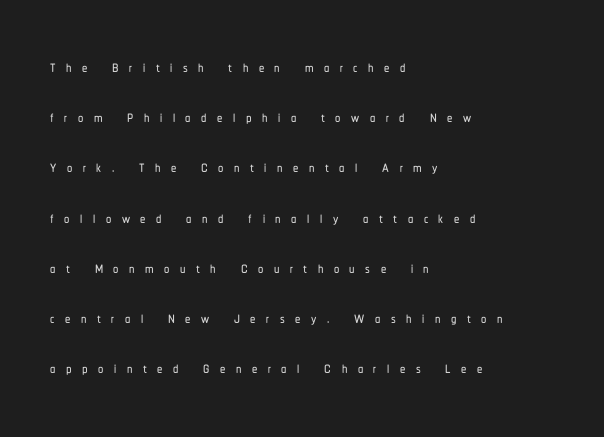
{"italic": "no", "underline": "no", "align": "left", "line_spacing": "loose", "line_spacing_ratio": 2.39, "letter_spacing": "wide", "letter_spacing_em": 0.5, "glyph_px": 21}
